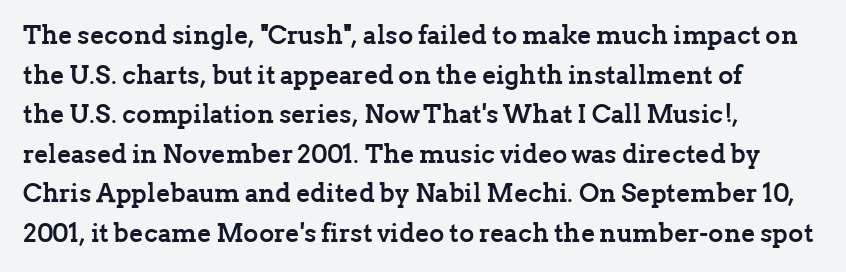
{"italic": "no", "bold": "yes", "underline": "no", "align": "left", "line_spacing": "normal", "line_spacing_ratio": 1.52, "letter_spacing": "normal", "letter_spacing_em": 0.0, "glyph_px": 26}
